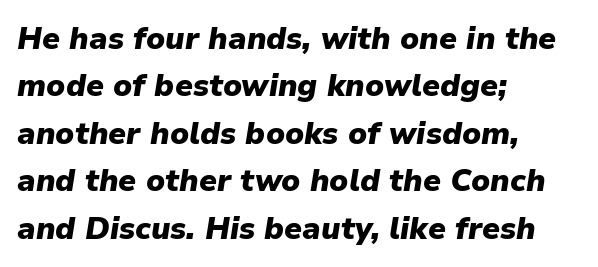
{"italic": "yes", "lean": "right", "slant_degrees": 9, "bold": "yes", "weight": "heavy", "width": "normal", "stroke_contrast": "low", "x_height": "medium", "monospaced": "no", "underline": "no", "align": "left", "line_spacing": "normal", "line_spacing_ratio": 1.53, "letter_spacing": "normal", "letter_spacing_em": 0.0, "glyph_px": 31}
